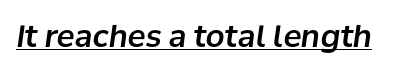
Observe the lean: these are italic letterforms. Quick note: underline on. Words appear dense and cohesive because spacing is normal. You could not count columns in this text — the font is proportionally spaced.
